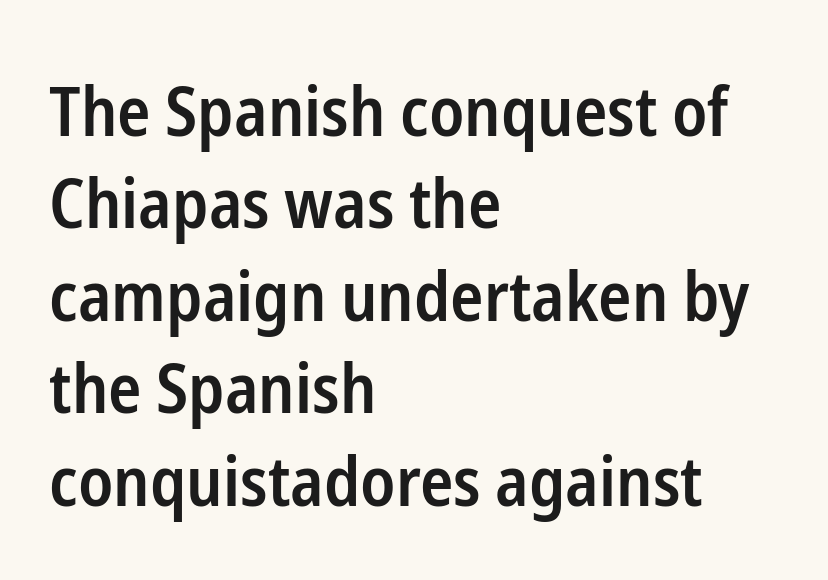
Q: Is the text bold? A: Semi-bold.
Q: Is the text italic (slanted)? A: No, it is upright.
Q: Is the typeface a serif or a sans-serif typeface? A: Sans-serif.
Q: Is the text underlined? A: No.
Q: How is the paragraph aligned? A: Left-aligned.
Q: Is the spacing between letters normal or unusually wide? A: Normal.
Q: Is the spacing between lines tight, normal or loose? A: Normal.
Q: Width (condensed, normal, or wide)? A: Condensed.
Q: Stroke contrast? A: Low.
Q: x-height? A: Medium.
Q: Monospaced? A: No.
